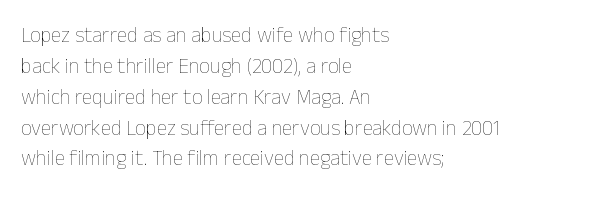
{"italic": "no", "bold": "no", "underline": "no", "align": "left", "line_spacing": "normal", "line_spacing_ratio": 1.47, "letter_spacing": "normal", "letter_spacing_em": 0.0, "glyph_px": 21}
